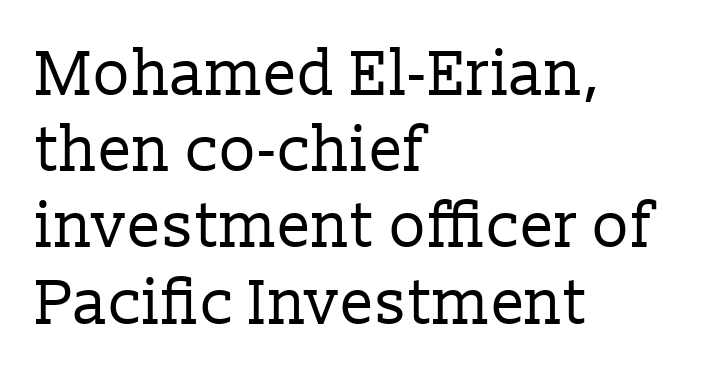
Q: Is the text bold? A: No.
Q: Is the text italic (slanted)? A: No, it is upright.
Q: Is the typeface a serif or a sans-serif typeface? A: Serif.
Q: Is the text underlined? A: No.
Q: How is the paragraph aligned? A: Left-aligned.
Q: Is the spacing between letters normal or unusually wide? A: Normal.
Q: Width (condensed, normal, or wide)? A: Normal.
Q: Stroke contrast? A: Low.
Q: x-height? A: Medium.
Q: Monospaced? A: No.
